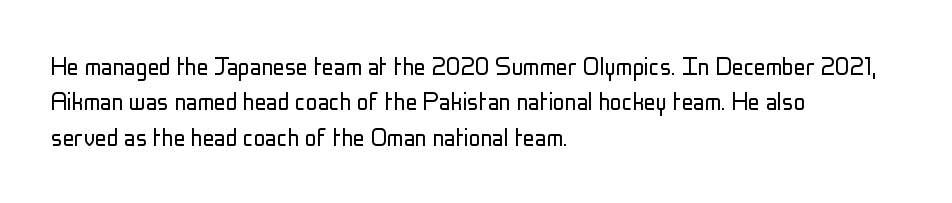
The setting favours the left margin, as ordinary paragraphs usually do. Is the stroke heavy? The answer is a plain regular-or-lighter. Do the characters align in a grid? No, the font is proportional. Are there feet on the stems? There aren't — it's a sans. The type sits square on the baseline with zero lean. Nothing unusual about the tracking: characters are spaced as the font intends.
